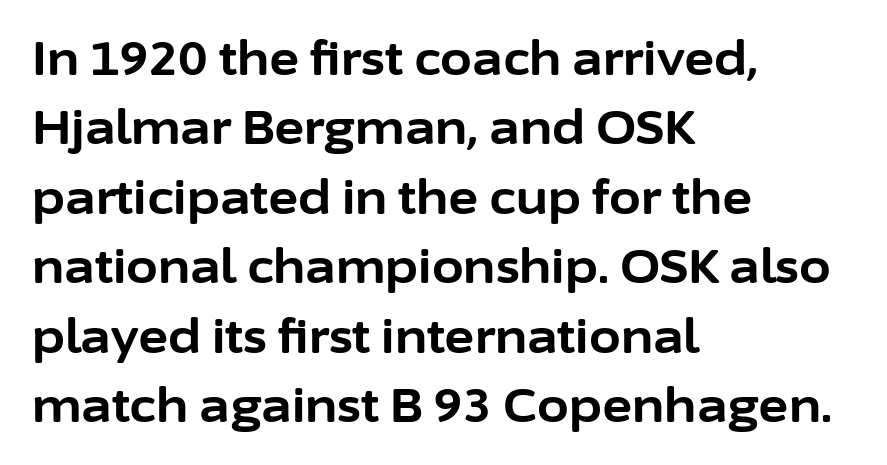
The area under the type is left untouched. Line starts are locked; line ends wander. Italic: no, the glyphs are upright roman. You could not count columns in this text — the font is proportionally spaced.
